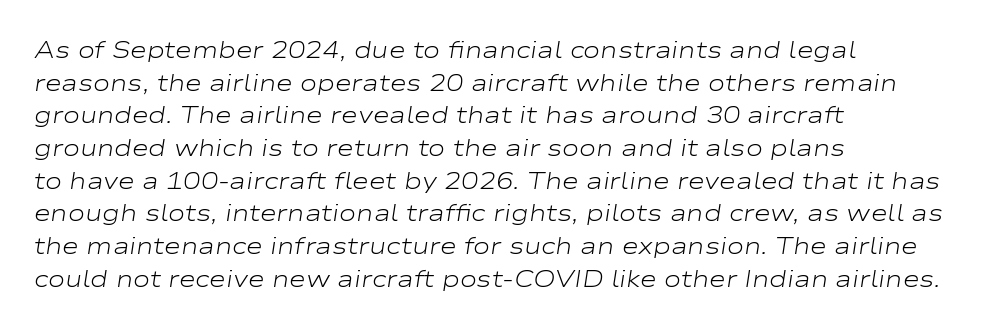
The image shows 23 px text type, italic (leaning right); set left-aligned, normal line spacing (1.42x), normal letter spacing, not underlined.
